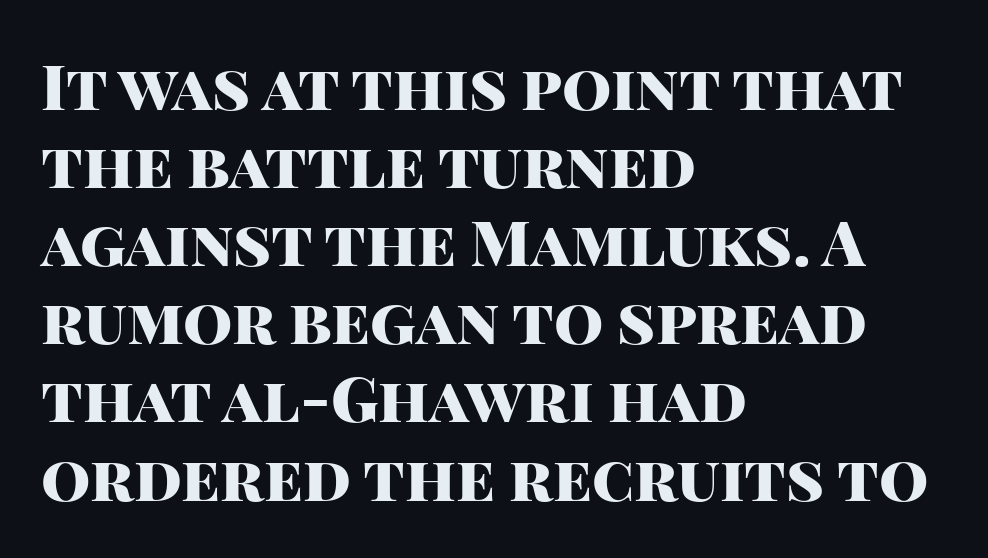
Compared with an ordinary text face, these strokes are far heavier — a full bold. It's the straight-up-and-down kind of type. Caption: multi-line text, flush left, ragged right. You could not count columns in this text — the font is proportionally spaced. The baseline area is clear. The line texture is even and compact thanks to regular tracking.
